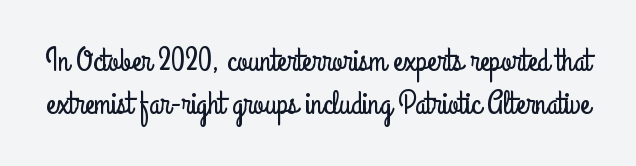
Q: Is the typeface a serif or a sans-serif typeface? A: Sans-serif.
Q: Is the text underlined? A: No.
Q: Is the spacing between letters normal or unusually wide? A: Normal.
Q: Is the spacing between lines tight, normal or loose? A: Normal.
Q: Width (condensed, normal, or wide)? A: Condensed.
Q: Stroke contrast? A: Low.
Q: x-height? A: Small.
Q: Monospaced? A: No.
